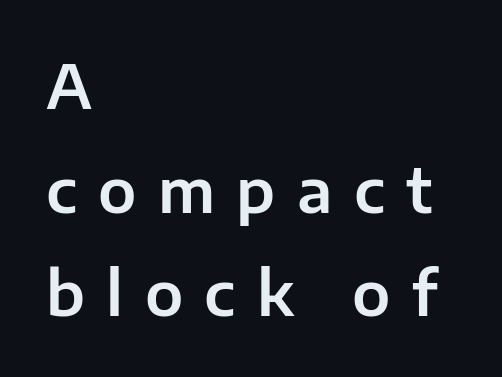
The space between consecutive lines is moderate. The paragraph shown leans on its left margin. Rule under the text: the space is simply empty. Is there any slant? The stems are plumb. Looks like regular typesetting: each glyph gets only the width it needs. Spacing between characters has been opened up far beyond the box default.
